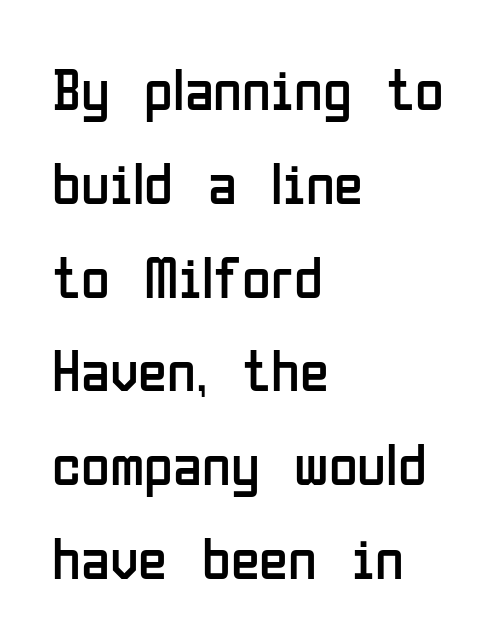
{"serif": "no", "italic": "no", "bold": "no", "weight": "regular", "width": "condensed", "stroke_contrast": "low", "x_height": "medium", "monospaced": "no", "underline": "no", "align": "left", "line_spacing": "normal", "line_spacing_ratio": 1.59, "letter_spacing": "normal", "letter_spacing_em": 0.0, "glyph_px": 59}
